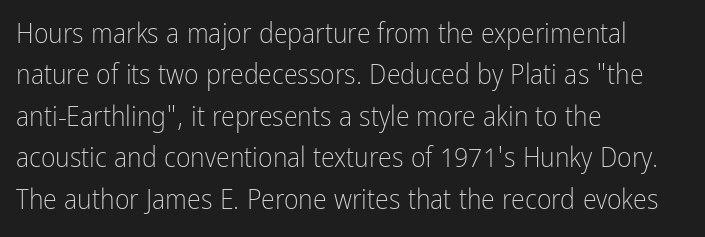
{"serif": "no", "italic": "no", "bold": "no", "weight": "light", "width": "condensed", "stroke_contrast": "low", "x_height": "medium", "monospaced": "no", "underline": "no", "align": "left", "line_spacing": "normal", "line_spacing_ratio": 1.48, "letter_spacing": "normal", "letter_spacing_em": 0.0, "glyph_px": 28}
